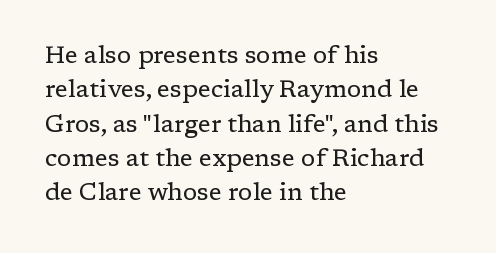
{"italic": "no", "bold": "no", "underline": "no", "align": "left", "line_spacing": "normal", "line_spacing_ratio": 1.43, "letter_spacing": "normal", "letter_spacing_em": 0.0, "glyph_px": 24}
